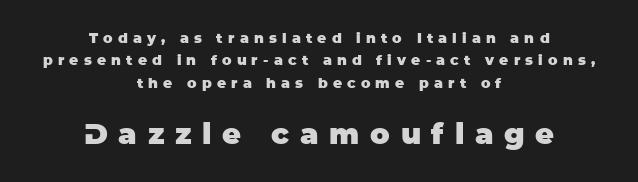
Nope, not italic — everything's standing straight. Spacing verdict: proportional, widths tailored to each character. Rows of type keep a routine distance in the vertical direction. Only glyphs here, with clear space below each row. This sample uses expanded letter spacing, leaving extra air between glyphs. Visually the block forms a symmetrical silhouette, jagged on both flanks.
